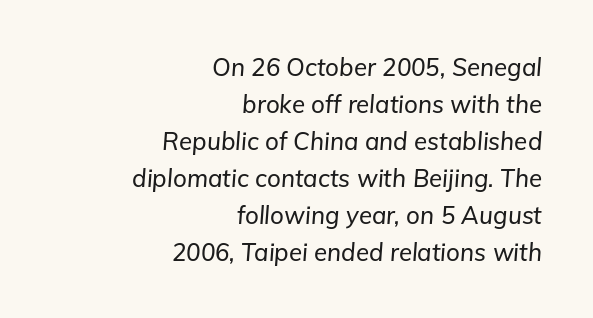
Q: Is the text italic (slanted)? A: Yes, it leans right by about 5 degrees.
Q: Is the text underlined? A: No.
Q: How is the paragraph aligned? A: Right-aligned.
Q: Is the spacing between letters normal or unusually wide? A: Normal.
Q: Is the spacing between lines tight, normal or loose? A: Normal.
